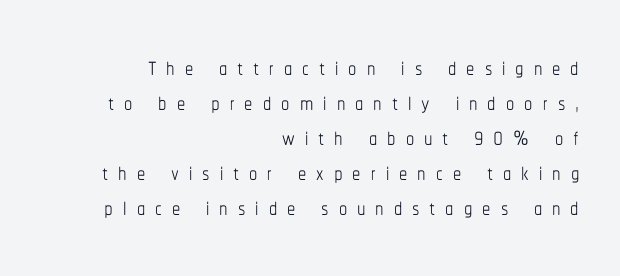
The image shows 33 px thin, condensed type, upright; set right-aligned, tight line spacing (1.06x), unusually wide letter spacing (+0.3 em), not underlined; low stroke contrast and a medium x-height.
